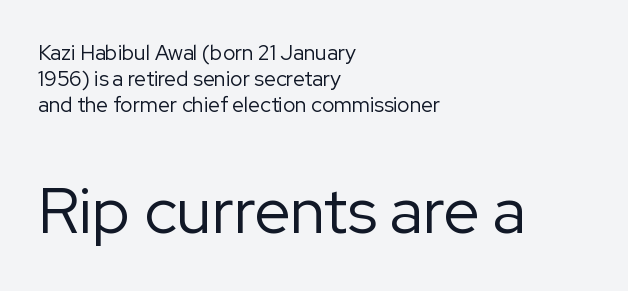
Stems here are at most as thick as an everyday book face. Caption: multi-line text, flush left, ragged right. Regarding serifs, this sample does without them. Letters rest on an invisible, unmarked baseline.
